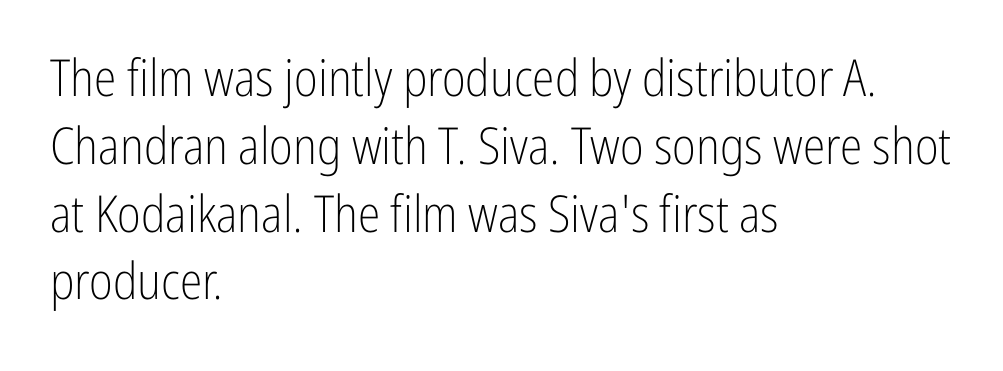
Q: Is the text bold? A: No.
Q: Is the text italic (slanted)? A: No, it is upright.
Q: Is the typeface a serif or a sans-serif typeface? A: Sans-serif.
Q: Is the text underlined? A: No.
Q: How is the paragraph aligned? A: Left-aligned.
Q: Is the spacing between letters normal or unusually wide? A: Normal.
Q: Is the spacing between lines tight, normal or loose? A: Normal.
Q: Width (condensed, normal, or wide)? A: Condensed.
Q: Stroke contrast? A: Low.
Q: x-height? A: Medium.
Q: Monospaced? A: No.
